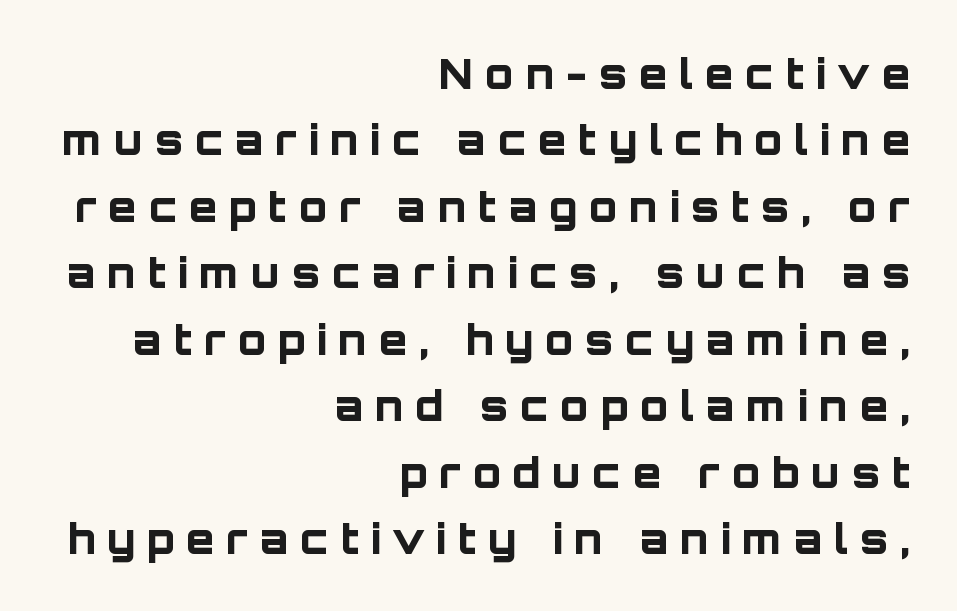
{"serif": "no", "italic": "no", "bold": "yes", "weight": "bold", "width": "normal", "stroke_contrast": "low", "x_height": "large", "monospaced": "no", "underline": "no", "align": "right", "line_spacing": "normal", "line_spacing_ratio": 1.62, "letter_spacing": "wide", "letter_spacing_em": 0.29, "glyph_px": 41}
